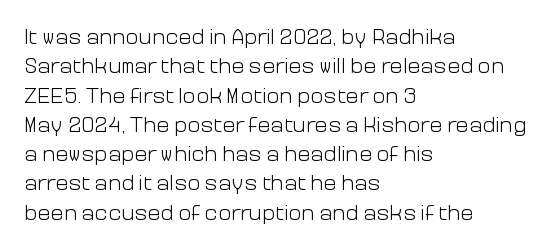
{"italic": "no", "bold": "no", "underline": "no", "align": "left", "line_spacing": "normal", "line_spacing_ratio": 1.33, "letter_spacing": "normal", "letter_spacing_em": 0.0, "glyph_px": 22}
